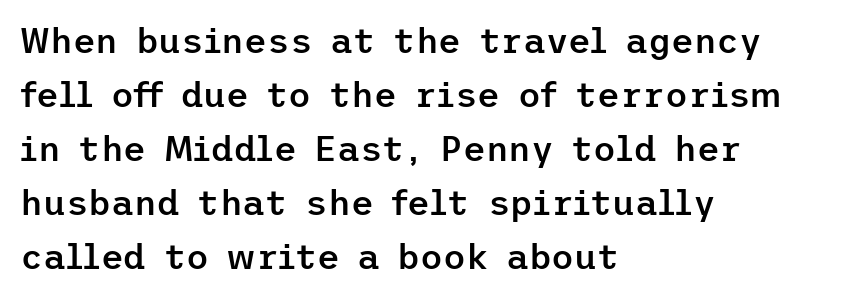
{"serif": "no", "italic": "no", "bold": "semi", "weight": "semibold", "width": "normal", "stroke_contrast": "low", "x_height": "medium", "underline": "no", "align": "left", "line_spacing": "normal", "line_spacing_ratio": 1.54, "letter_spacing": "normal", "letter_spacing_em": 0.0, "glyph_px": 35}
